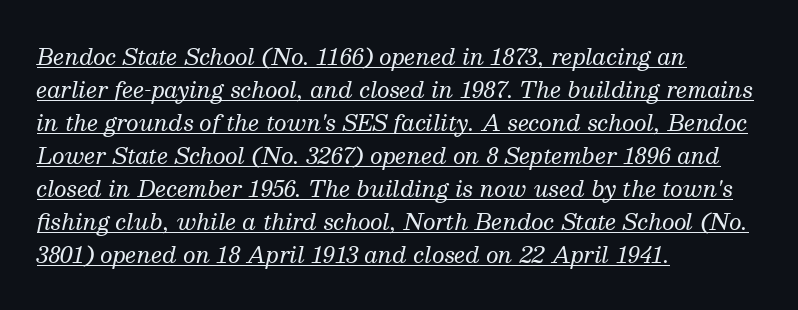
Summary of vertical rhythm: regular, with standard interline spacing. Nothing unusual about the tracking: characters are spaced as the font intends. Compared with undecorated copy, this sample adds a rule below the words. Heaviness? Minimal to ordinary, like unemphasized prose. The face used here has a pronounced slope to its letters.
